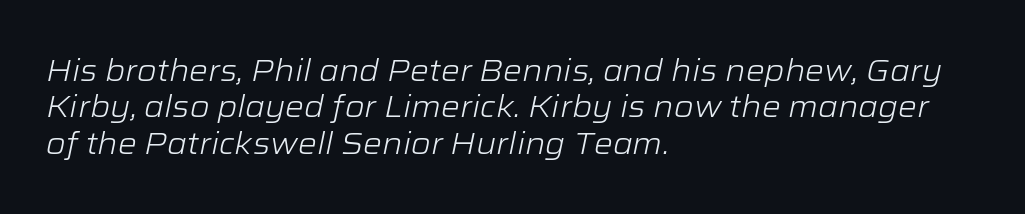
The image shows 30 px light, wide type, italic (leaning right); set left-aligned, line spacing 1.21x, normal letter spacing, not underlined; low stroke contrast and a medium x-height.
